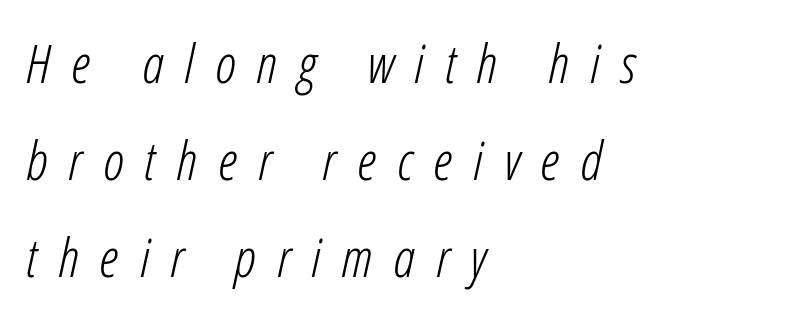
The strokes carry an ordinary text weight at most. This sample uses an oblique cut, with every glyph tilted off the vertical. Line starts are locked; line ends wander. The space beneath each line is pristine and unruled.
